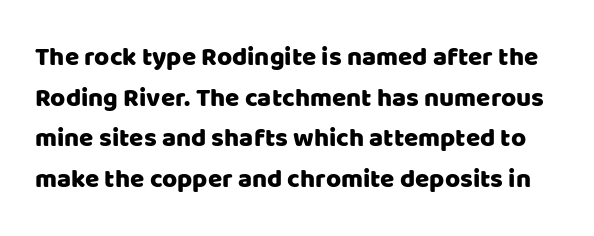
Does extra space separate the letters? No, they use regular spacing. Normally led — the rows are evenly, conventionally spaced. No word sits above an underline. Rendered with straight, roman letterforms.
